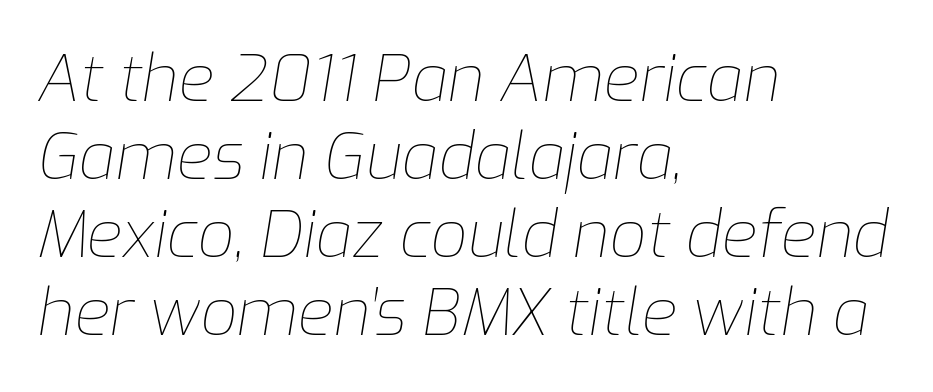
{"italic": "yes", "lean": "right", "slant_degrees": 9, "bold": "no", "weight": "thin", "width": "normal", "stroke_contrast": "low", "x_height": "medium", "monospaced": "no", "underline": "no", "align": "left", "line_spacing_ratio": 1.2, "letter_spacing": "normal", "letter_spacing_em": 0.0, "glyph_px": 65}
